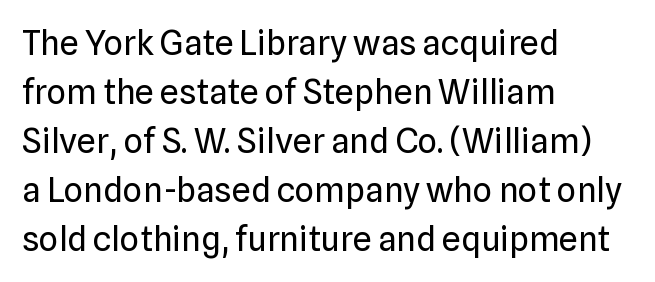
{"serif": "no", "italic": "no", "bold": "no", "weight": "regular", "width": "normal", "stroke_contrast": "low", "x_height": "medium", "monospaced": "no", "underline": "no", "align": "left", "line_spacing": "normal", "line_spacing_ratio": 1.44, "letter_spacing": "normal", "letter_spacing_em": 0.0, "glyph_px": 34}
